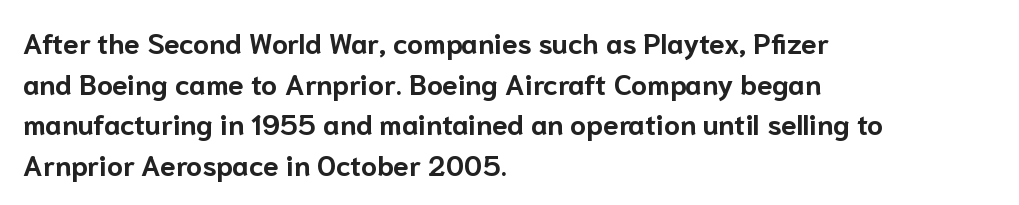
{"serif": "no", "italic": "no", "bold": "yes", "weight": "bold", "width": "normal", "stroke_contrast": "low", "x_height": "medium", "monospaced": "no", "underline": "no", "align": "left", "line_spacing": "normal", "line_spacing_ratio": 1.45, "letter_spacing": "normal", "letter_spacing_em": 0.0, "glyph_px": 28}
